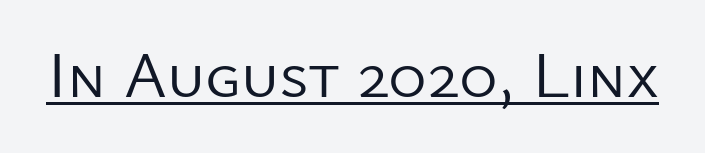
{"serif": "no", "italic": "no", "bold": "no", "weight": "regular", "width": "normal", "stroke_contrast": "low", "x_height": "medium", "monospaced": "no", "underline": "yes", "letter_spacing": "normal", "letter_spacing_em": 0.0, "glyph_px": 66}
